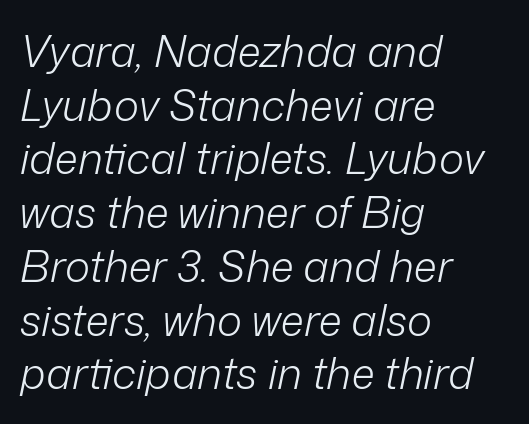
{"italic": "yes", "lean": "right", "slant_degrees": 12, "bold": "no", "weight": "light", "width": "normal", "stroke_contrast": "low", "x_height": "medium", "monospaced": "no", "underline": "no", "align": "left", "line_spacing": "normal", "line_spacing_ratio": 1.25, "letter_spacing": "normal", "letter_spacing_em": 0.0, "glyph_px": 43}
